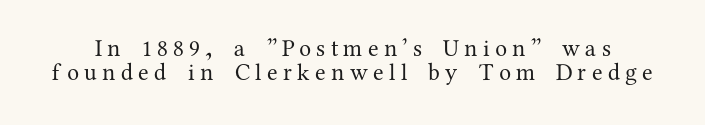
{"italic": "no", "bold": "no", "underline": "no", "line_spacing": "tight", "line_spacing_ratio": 1.0, "letter_spacing": "wide", "letter_spacing_em": 0.22, "glyph_px": 24}
